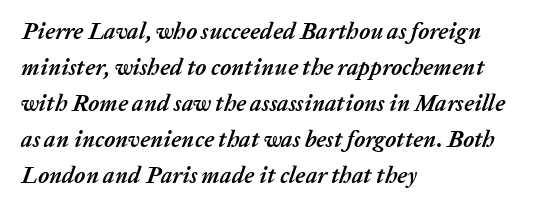
The image shows 23 px bold type, italic (leaning right); set left-aligned, normal line spacing (1.56x), normal letter spacing, not underlined.
